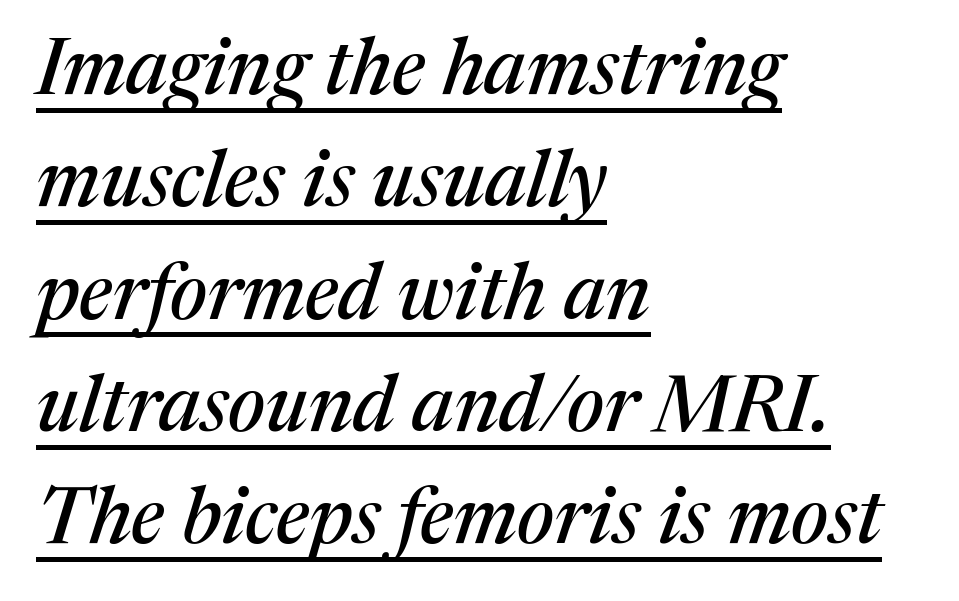
{"serif": "yes", "italic": "yes", "lean": "right", "slant_degrees": 17, "width": "normal", "stroke_contrast": "medium", "x_height": "medium", "monospaced": "no", "underline": "yes", "align": "left", "line_spacing": "normal", "line_spacing_ratio": 1.44, "letter_spacing": "normal", "letter_spacing_em": 0.0, "glyph_px": 78}
